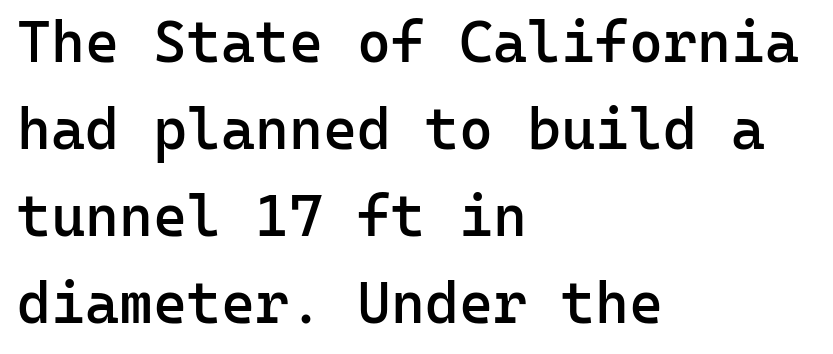
{"serif": "no", "italic": "no", "bold": "semi", "weight": "semibold", "width": "normal", "stroke_contrast": "low", "x_height": "medium", "monospaced": "yes", "underline": "no", "align": "left", "line_spacing": "normal", "line_spacing_ratio": 1.5, "letter_spacing": "normal", "letter_spacing_em": 0.0, "glyph_px": 58}
